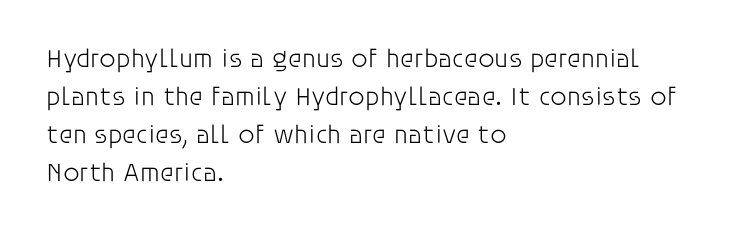
Q: Is the text bold? A: No.
Q: Is the text italic (slanted)? A: No, it is upright.
Q: Is the text underlined? A: No.
Q: How is the paragraph aligned? A: Left-aligned.
Q: Is the spacing between letters normal or unusually wide? A: Normal.
Q: Is the spacing between lines tight, normal or loose? A: Normal.
